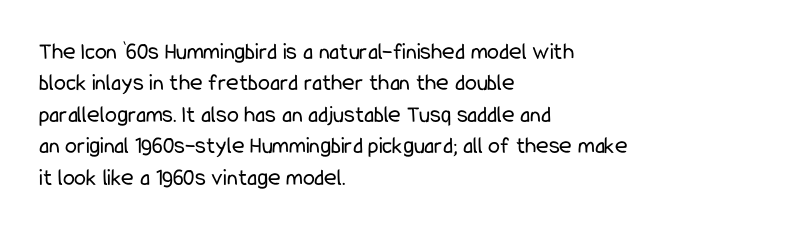
What stands out about the letter spacing? Nothing — it is the standard amount. Unmarked baselines from the first word to the last. The rendering anchors every line to the left-hand side. Regarding leading, the lines here are spaced in the standard way. Compared with a typical body face, this is equally light or lighter still. In terms of posture, this sample is upright.
